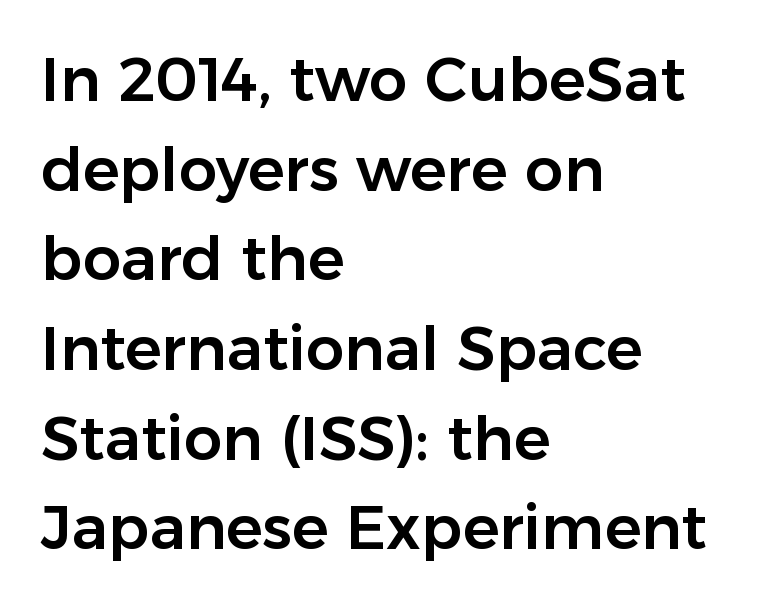
{"serif": "no", "italic": "no", "width": "normal", "stroke_contrast": "low", "x_height": "medium", "monospaced": "no", "underline": "no", "align": "left", "line_spacing": "normal", "line_spacing_ratio": 1.47, "letter_spacing": "normal", "letter_spacing_em": 0.0, "glyph_px": 61}
